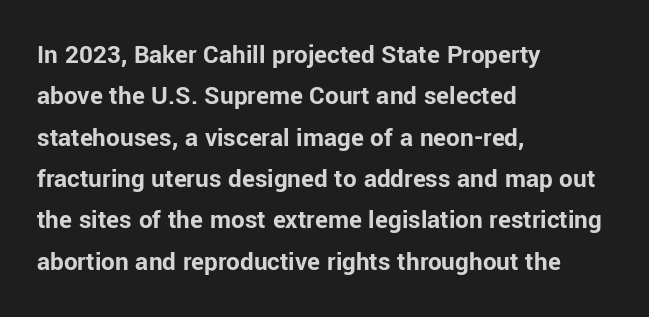
The image shows 27 px bold type, upright; set left-aligned, normal line spacing (1.53x), normal letter spacing, not underlined.
